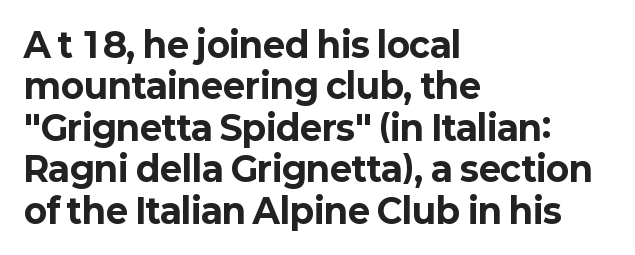
The lines are quadded left. It's the straight-up-and-down kind of type. Standard letterfit; no display-style spreading of the glyphs. On the weight axis this lands at bold, roughly 700. The letters advance in unequal steps, a hallmark of proportional type. Rule under the text: the space is simply empty.
